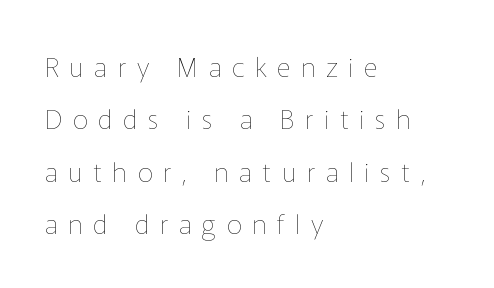
{"italic": "no", "bold": "no", "underline": "no", "align": "left", "line_spacing": "loose", "line_spacing_ratio": 1.94, "letter_spacing": "wide", "letter_spacing_em": 0.39, "glyph_px": 27}
